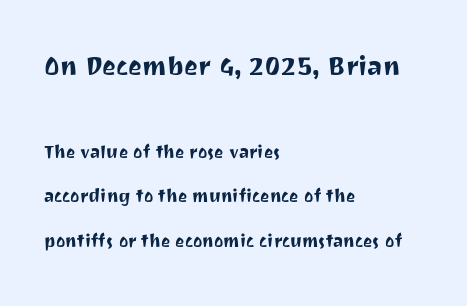
Q: Is the text italic (slanted)? A: No, it is upright.
Q: Is the typeface a serif or a sans-serif typeface? A: Sans-serif.
Q: Is the text underlined? A: No.
Q: How is the paragraph aligned? A: Left-aligned.
Q: Is the spacing between letters normal or unusually wide? A: Normal.
Q: Is the spacing between lines tight, normal or loose? A: Loose.
Q: Which block of text is set in a larger size, the first (top) or the second (bottom)? A: The first (top) one.
Q: Width (condensed, normal, or wide)? A: Normal.
Q: Stroke contrast? A: Medium.
Q: x-height? A: Medium.
Q: Monospaced? A: No.
